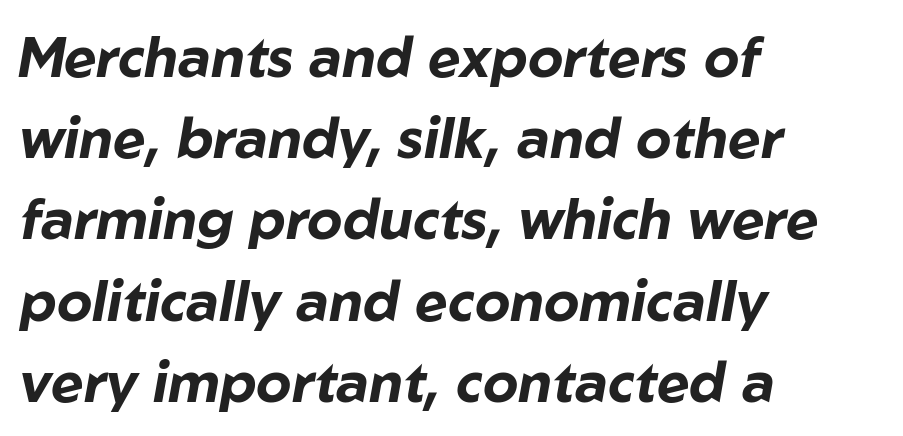
The image shows 56 px bold type, italic (leaning right); set left-aligned, normal line spacing (1.45x), normal letter spacing, not underlined; low stroke contrast and a medium x-height.
